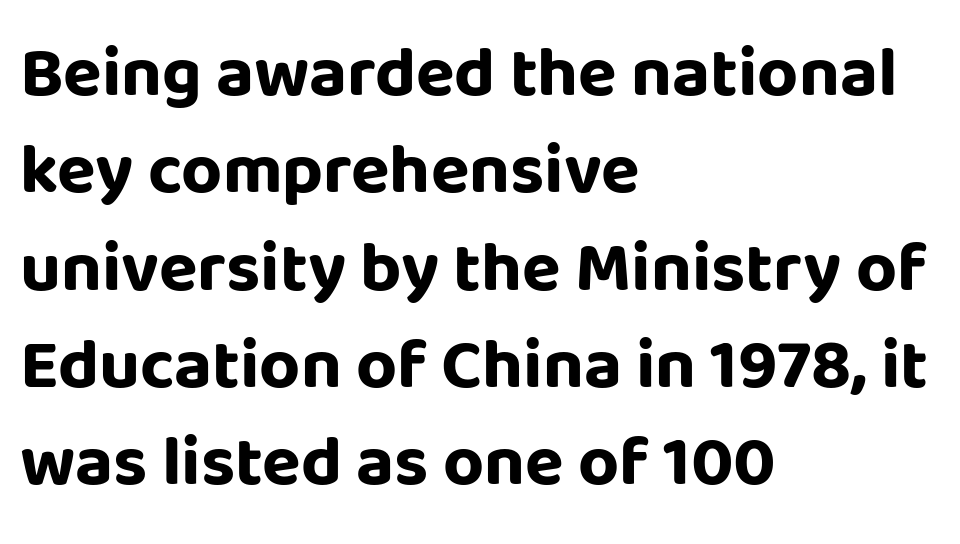
{"serif": "no", "italic": "no", "bold": "yes", "weight": "bold", "width": "normal", "stroke_contrast": "low", "x_height": "large", "monospaced": "no", "underline": "no", "align": "left", "line_spacing": "normal", "line_spacing_ratio": 1.37, "letter_spacing": "normal", "letter_spacing_em": 0.0, "glyph_px": 71}
